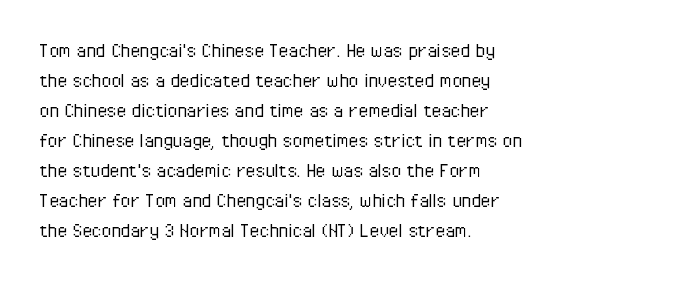
{"italic": "no", "bold": "no", "underline": "no", "align": "left", "line_spacing": "normal", "line_spacing_ratio": 1.36, "letter_spacing": "normal", "letter_spacing_em": 0.0, "glyph_px": 22}
